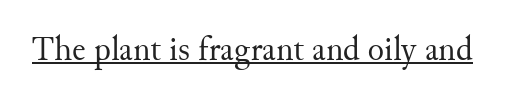
The image shows 34 px regular-weight serif type, upright; set normal letter spacing, underlined; medium stroke contrast and a small x-height.
